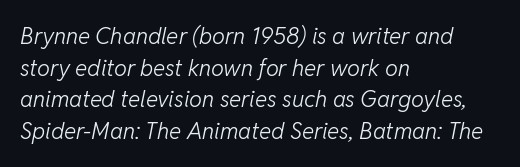
{"italic": "yes", "lean": "right", "slant_degrees": 11, "bold": "no", "underline": "no", "align": "left", "line_spacing": "normal", "line_spacing_ratio": 1.38, "letter_spacing": "normal", "letter_spacing_em": 0.0, "glyph_px": 23}
